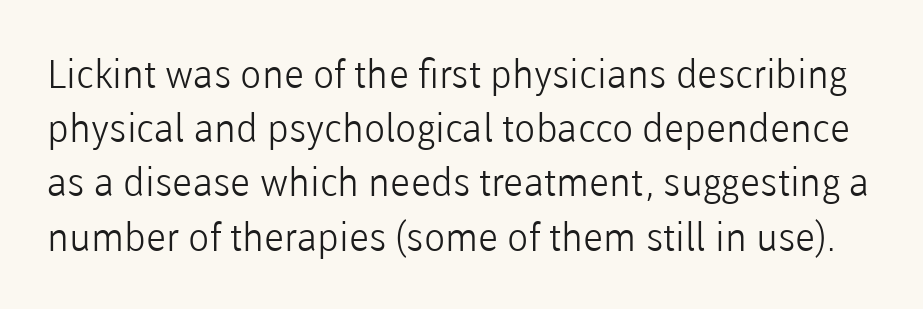
The image shows 39 px light sans-serif type, upright; set normal line spacing (1.39x), normal letter spacing, not underlined; low stroke contrast and a medium x-height.
